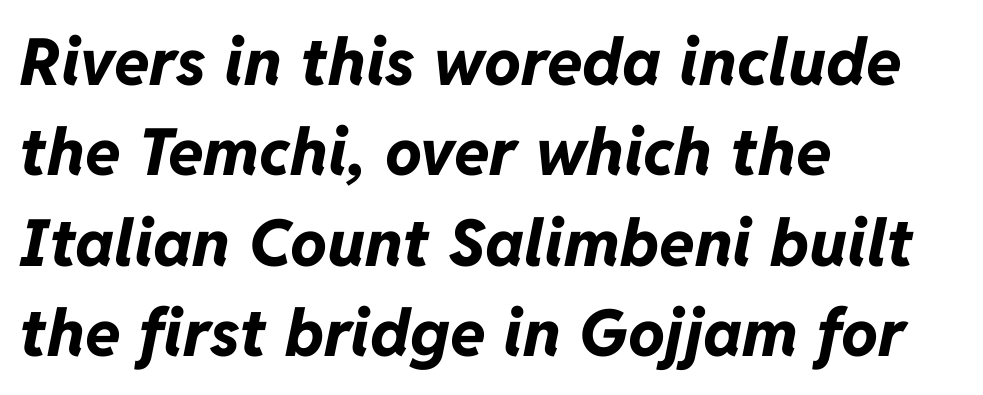
Q: Is the text bold? A: Yes.
Q: Is the text italic (slanted)? A: Yes, it leans right by about 11 degrees.
Q: Is the text underlined? A: No.
Q: How is the paragraph aligned? A: Left-aligned.
Q: Is the spacing between letters normal or unusually wide? A: Normal.
Q: Is the spacing between lines tight, normal or loose? A: Normal.
Q: Width (condensed, normal, or wide)? A: Normal.
Q: Stroke contrast? A: Low.
Q: x-height? A: Medium.
Q: Monospaced? A: No.
